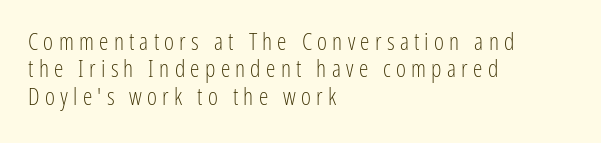
Q: Is the text bold? A: No.
Q: Is the text italic (slanted)? A: No, it is upright.
Q: Is the text underlined? A: No.
Q: How is the paragraph aligned? A: Left-aligned.
Q: Is the spacing between letters normal or unusually wide? A: Unusually wide.
Q: Is the spacing between lines tight, normal or loose? A: Tight.
